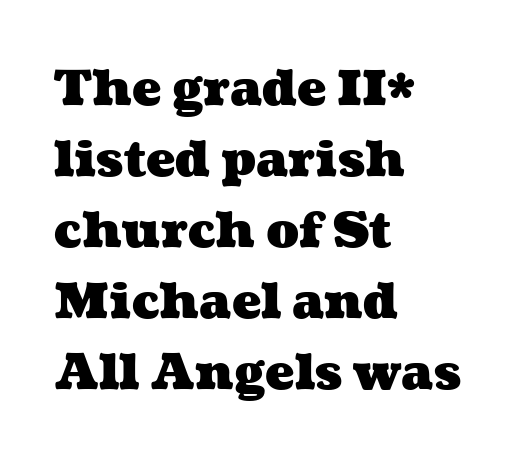
{"bold": "yes", "weight": "heavy", "width": "wide", "stroke_contrast": "medium", "x_height": "medium", "monospaced": "no", "underline": "no", "align": "left", "line_spacing": "normal", "line_spacing_ratio": 1.45, "letter_spacing": "normal", "letter_spacing_em": 0.0, "glyph_px": 49}
